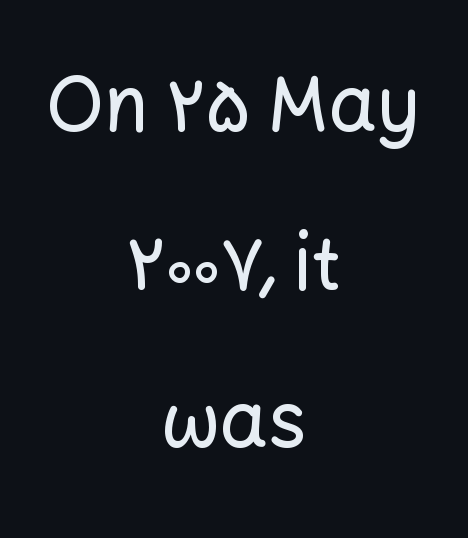
{"serif": "no", "italic": "no", "width": "normal", "stroke_contrast": "low", "x_height": "medium", "monospaced": "no", "underline": "no", "align": "center", "line_spacing": "loose", "line_spacing_ratio": 2.08, "letter_spacing": "normal", "letter_spacing_em": 0.0, "glyph_px": 76}
